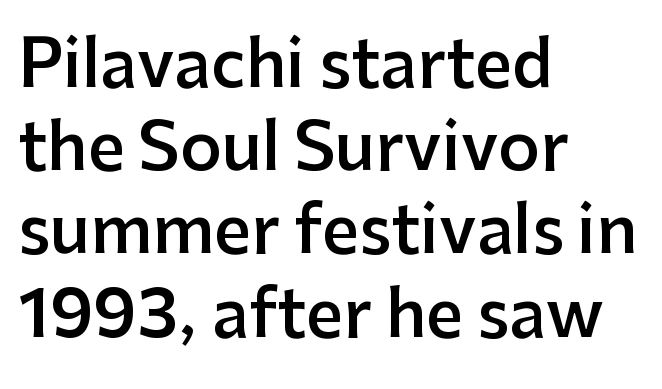
The image shows 65 px semibold sans-serif type, upright; set left-aligned, normal line spacing (1.28x), normal letter spacing, not underlined; low stroke contrast and a medium x-height.
